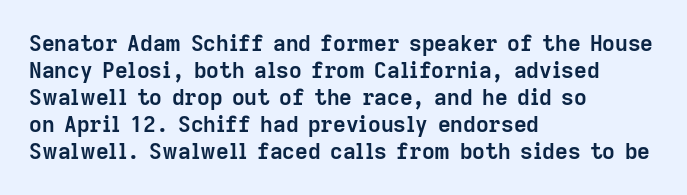
Q: Is the text bold? A: Yes.
Q: Is the text italic (slanted)? A: No, it is upright.
Q: Is the text underlined? A: No.
Q: How is the paragraph aligned? A: Left-aligned.
Q: Is the spacing between letters normal or unusually wide? A: Normal.
